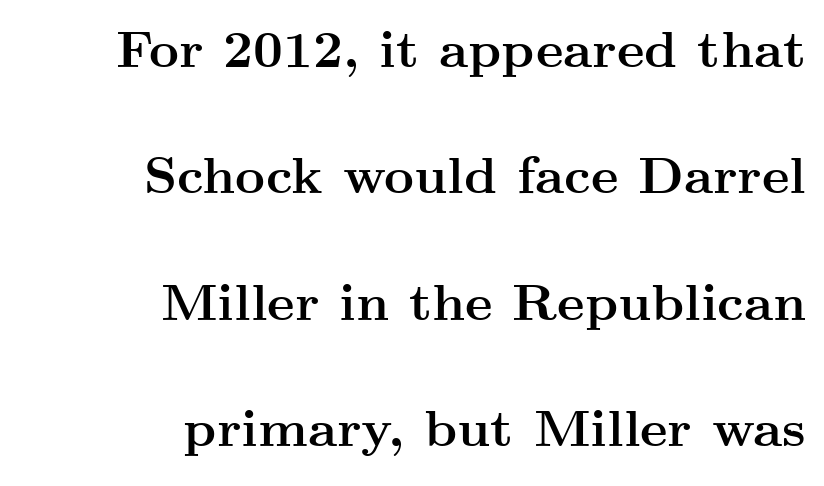
Q: Is the text bold? A: Yes.
Q: Is the text italic (slanted)? A: No, it is upright.
Q: Is the typeface a serif or a sans-serif typeface? A: Serif.
Q: Is the text underlined? A: No.
Q: How is the paragraph aligned? A: Right-aligned.
Q: Is the spacing between letters normal or unusually wide? A: Normal.
Q: Is the spacing between lines tight, normal or loose? A: Loose.
Q: Width (condensed, normal, or wide)? A: Wide.
Q: Stroke contrast? A: Medium.
Q: x-height? A: Small.
Q: Monospaced? A: No.
